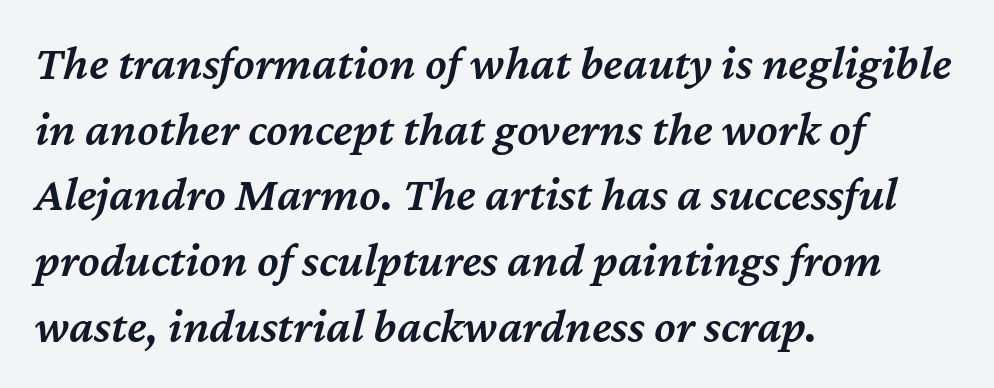
The image shows 49 px semibold type, italic (leaning right); set left-aligned, normal line spacing (1.34x), normal letter spacing, not underlined; medium stroke contrast and a medium x-height.
